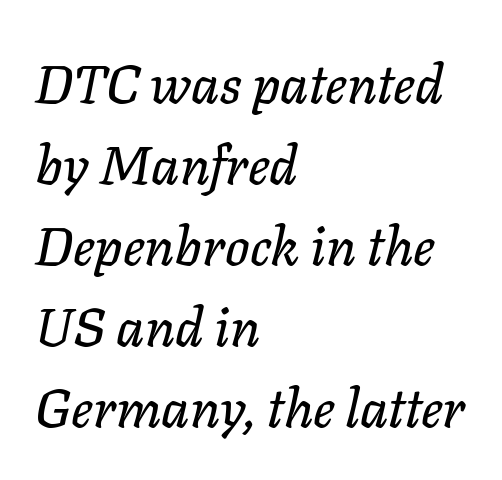
Q: Is the text italic (slanted)? A: Yes, it leans right by about 11 degrees.
Q: Is the text underlined? A: No.
Q: How is the paragraph aligned? A: Left-aligned.
Q: Is the spacing between letters normal or unusually wide? A: Normal.
Q: Is the spacing between lines tight, normal or loose? A: Normal.
Q: Width (condensed, normal, or wide)? A: Normal.
Q: Stroke contrast? A: Low.
Q: x-height? A: Medium.
Q: Monospaced? A: No.
